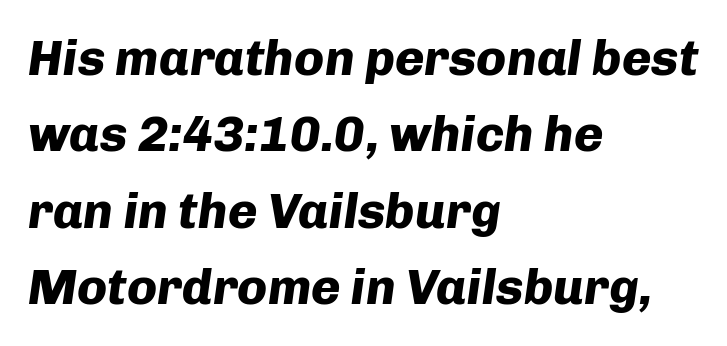
The image shows 50 px heavy type, italic (leaning right); set left-aligned, normal line spacing (1.53x), normal letter spacing, not underlined; low stroke contrast and a medium x-height.
